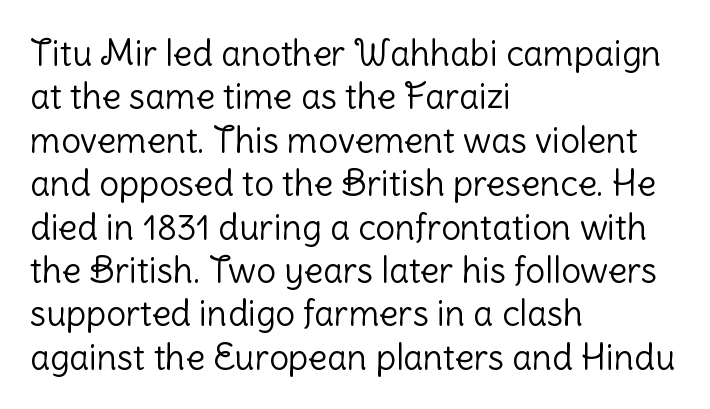
The image shows 35 px light sans-serif type, upright; set left-aligned, line spacing 1.24x, normal letter spacing, not underlined; low stroke contrast and a medium x-height.
